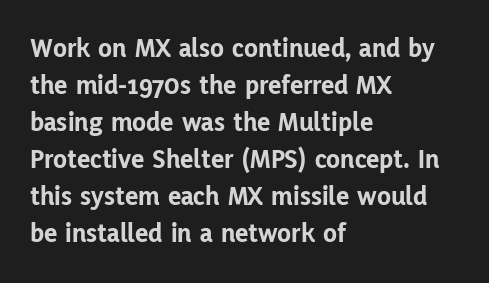
The image shows 28 px bold sans-serif type, upright; set left-aligned, normal line spacing (1.32x), normal letter spacing, not underlined; low stroke contrast and a medium x-height.
